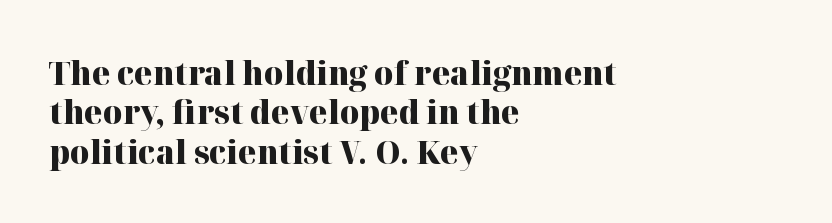
The image shows 33 px heavy serif type, upright; set left-aligned, line spacing 1.19x, normal letter spacing, not underlined; high stroke contrast and a medium x-height.
